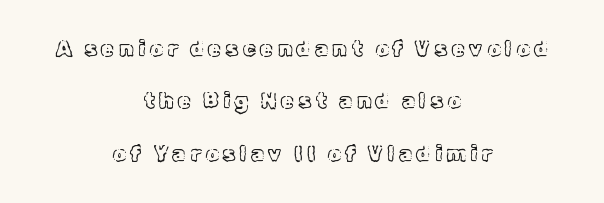
{"italic": "no", "underline": "no", "align": "center", "line_spacing": "loose", "line_spacing_ratio": 2.5, "letter_spacing": "wide", "letter_spacing_em": 0.21, "glyph_px": 21}
